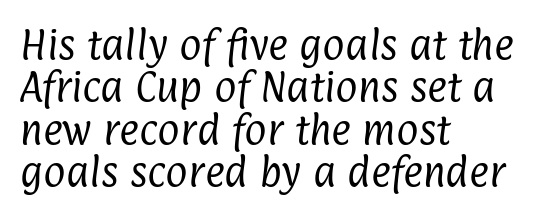
Q: Is the text bold? A: No.
Q: Is the typeface a serif or a sans-serif typeface? A: Sans-serif.
Q: Is the text underlined? A: No.
Q: How is the paragraph aligned? A: Left-aligned.
Q: Is the spacing between letters normal or unusually wide? A: Normal.
Q: Is the spacing between lines tight, normal or loose? A: Normal.
Q: Width (condensed, normal, or wide)? A: Condensed.
Q: Stroke contrast? A: Low.
Q: x-height? A: Medium.
Q: Monospaced? A: No.
